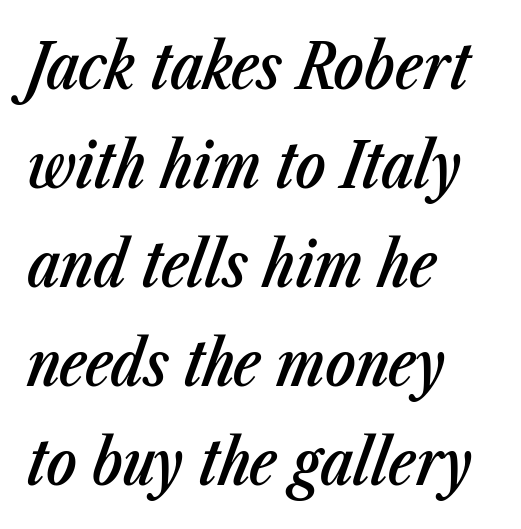
The image shows 63 px semibold, condensed type, italic (leaning right); set left-aligned, normal line spacing (1.57x), normal letter spacing, not underlined; low stroke contrast and a medium x-height.
